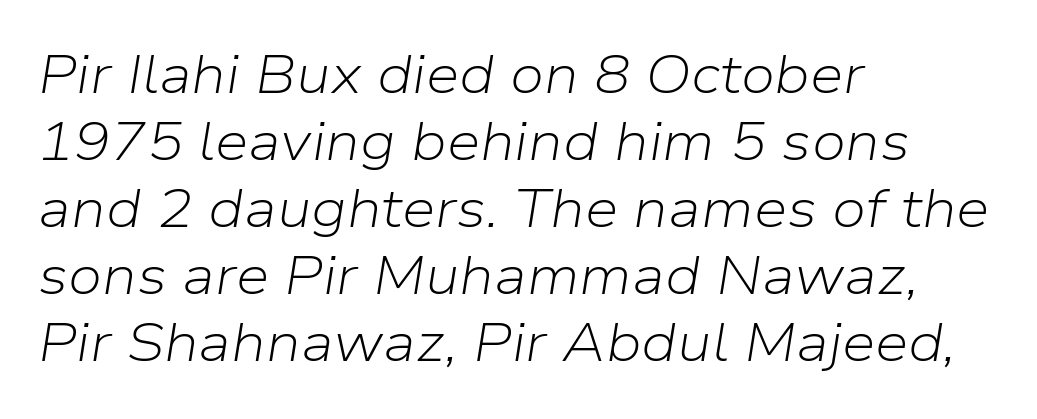
The image shows 54 px light type, italic (leaning right); set left-aligned, line spacing 1.24x, normal letter spacing, not underlined; low stroke contrast and a medium x-height.
